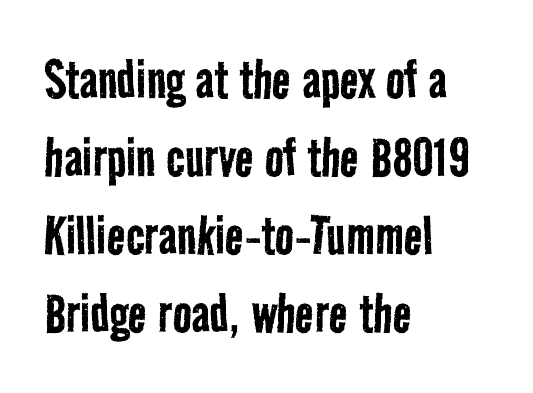
Underline: absent. Tracking value appears to be zero — textbook default spacing. The rag falls on the right side of this text block. A quiet, ordinary-to-light weight characterises the typeface. The designer went with a sans here, leaving each stem footless. The passage shown is typed in a proportional face where columns would drift.
